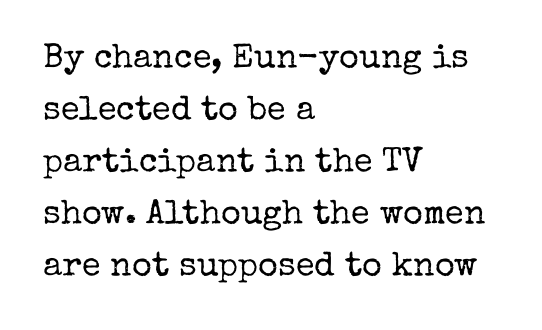
The rows are spaced the way most documents space them. This sample uses plain, unmodified letter spacing. Plain, unruled lines of type. Does the copy run flush right? No — it runs flush left. These glyphs show unthickened strokes, regular width or finer.
